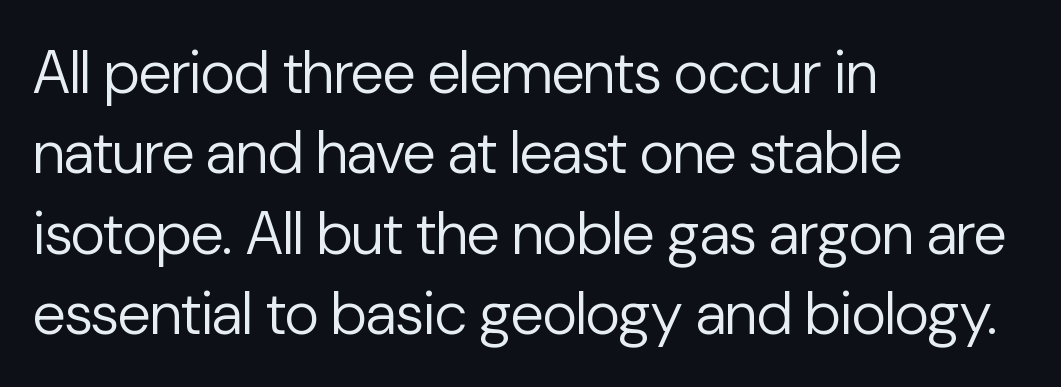
The image shows 60 px regular-weight sans-serif type, upright; set left-aligned, normal line spacing (1.34x), normal letter spacing, not underlined; low stroke contrast and a medium x-height.
